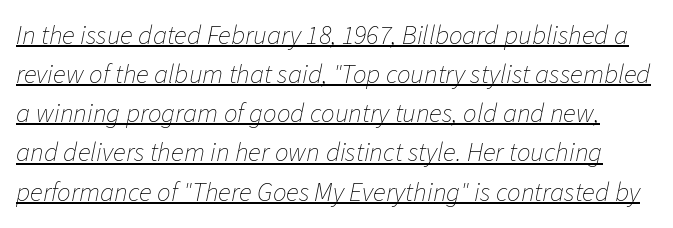
The image shows 27 px text type, italic (leaning right); set normal line spacing (1.45x), normal letter spacing, underlined.
